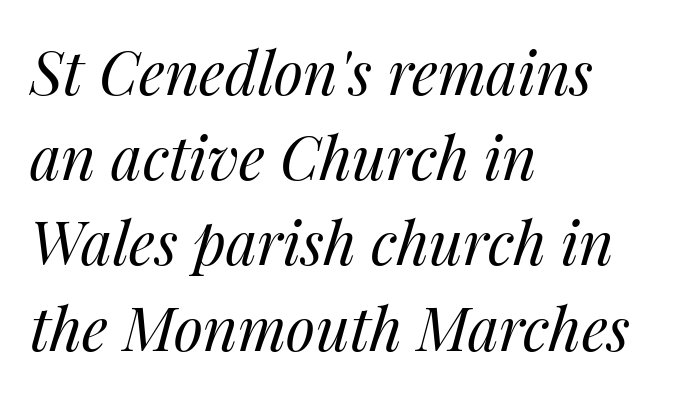
The image shows 60 px regular-weight type, italic (leaning right); set left-aligned, normal line spacing (1.42x), normal letter spacing, not underlined; medium stroke contrast and a medium x-height.
